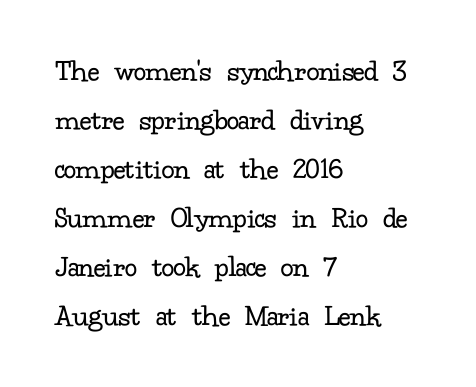
The image shows 31 px regular-weight serif type, upright; set left-aligned, normal line spacing (1.58x), normal letter spacing, not underlined; low stroke contrast and a small x-height.
